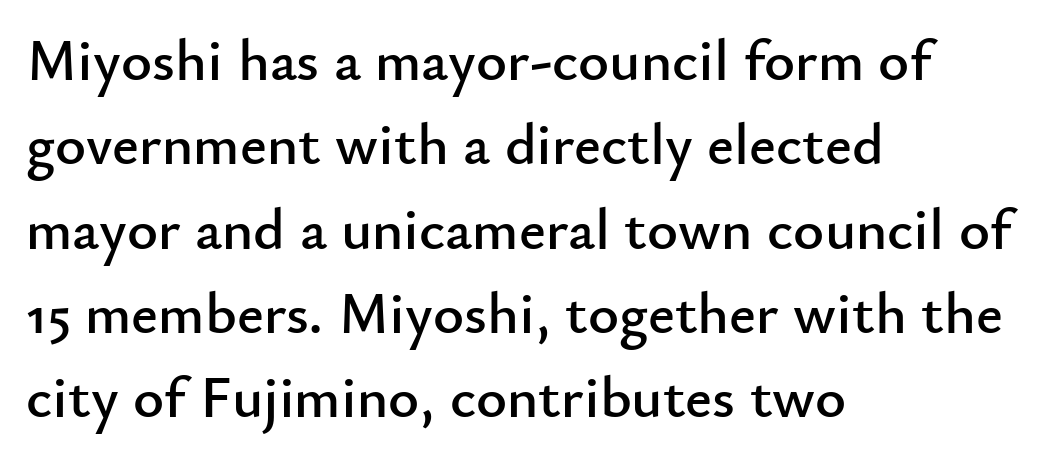
{"serif": "no", "italic": "no", "width": "normal", "stroke_contrast": "low", "x_height": "small", "monospaced": "no", "underline": "no", "align": "left", "line_spacing": "normal", "line_spacing_ratio": 1.43, "letter_spacing": "normal", "letter_spacing_em": 0.0, "glyph_px": 59}
